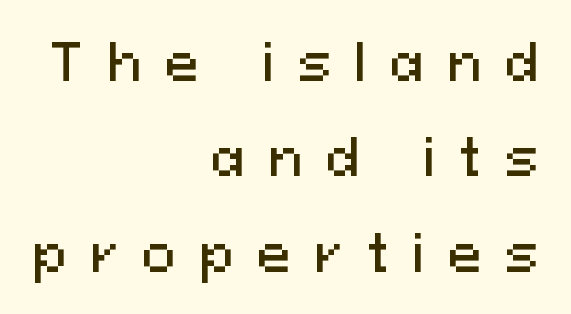
Spacing between characters has been opened up far beyond the box default. Serif or sans? Sans — the stroke terminals are bare. Note the varied advance widths — an 'i' is clearly narrower than an 'm'. Quick note: underline off.
